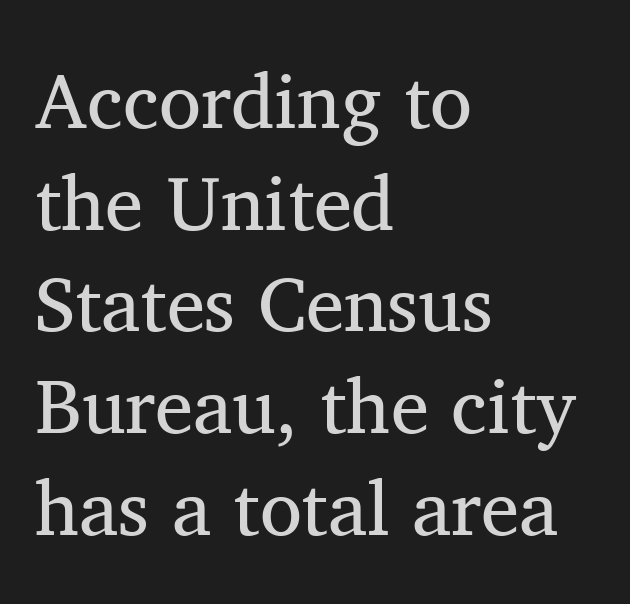
Q: Is the text bold? A: No.
Q: Is the text italic (slanted)? A: No, it is upright.
Q: Is the typeface a serif or a sans-serif typeface? A: Serif.
Q: Is the text underlined? A: No.
Q: How is the paragraph aligned? A: Left-aligned.
Q: Is the spacing between letters normal or unusually wide? A: Normal.
Q: Is the spacing between lines tight, normal or loose? A: Normal.
Q: Width (condensed, normal, or wide)? A: Normal.
Q: Stroke contrast? A: Medium.
Q: x-height? A: Medium.
Q: Monospaced? A: No.
